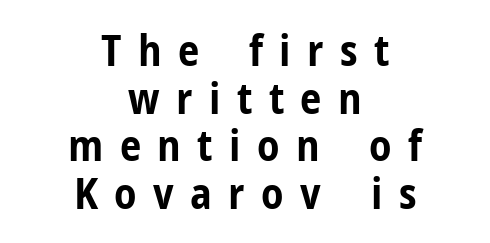
The image shows 43 px bold, condensed sans-serif type, upright; set centered, tight line spacing (1.11x), unusually wide letter spacing (+0.38 em), not underlined; low stroke contrast and a medium x-height.
